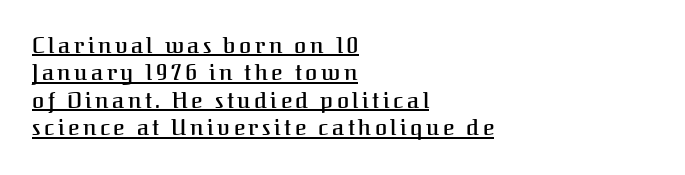
Slightly chunky letters — semibold, I'd say, not full bold. The text block is weighted toward the left margin, trailing off unevenly rightward. Every stem runs plumb, perpendicular to the baseline. Somebody hit Ctrl+U on this one — the words are underlined.
